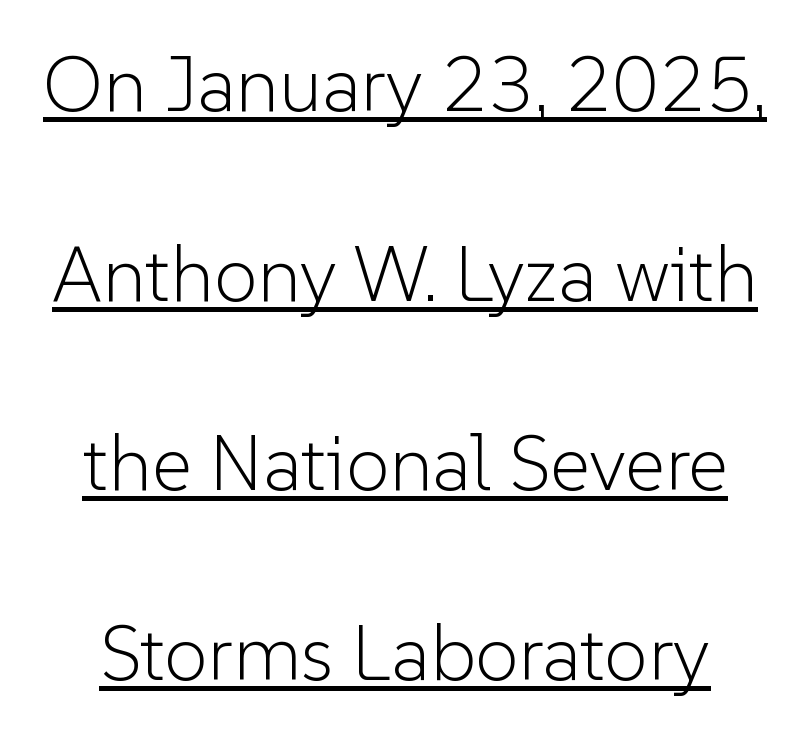
The image shows 78 px light sans-serif type, upright; set loose line spacing (2.43x), normal letter spacing, underlined; low stroke contrast and a medium x-height.
